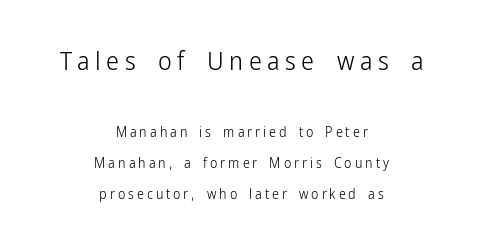
How are the letters spaced? Widely, with obvious added tracking. If you measured baseline to baseline, you'd find a long distance. No word sits above an underline. Does the copy run flush right? No — it is centered line by line.
